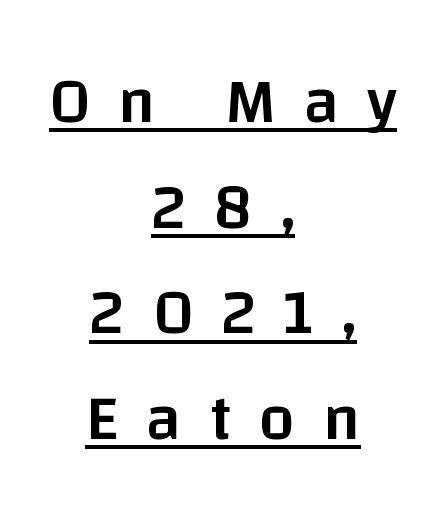
{"serif": "no", "italic": "no", "bold": "semi", "weight": "semibold", "width": "normal", "stroke_contrast": "low", "x_height": "large", "monospaced": "no", "underline": "yes", "align": "center", "line_spacing": "normal", "line_spacing_ratio": 1.65, "letter_spacing": "wide", "letter_spacing_em": 0.43, "glyph_px": 64}
